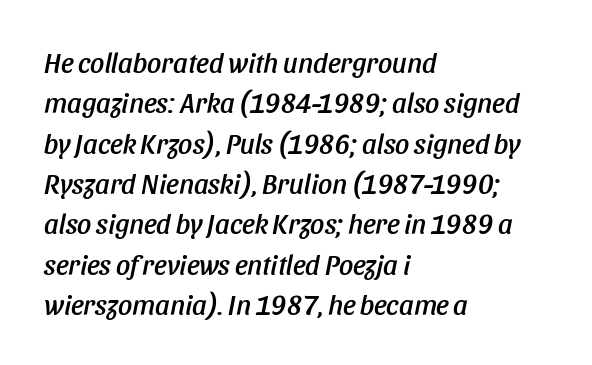
The image shows 28 px condensed type, italic (leaning right); set left-aligned, normal line spacing (1.44x), normal letter spacing, not underlined; low stroke contrast and a large x-height.
